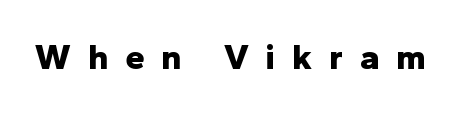
{"serif": "no", "italic": "no", "bold": "yes", "weight": "bold", "width": "normal", "stroke_contrast": "low", "x_height": "medium", "monospaced": "no", "underline": "no", "letter_spacing": "wide", "letter_spacing_em": 0.49, "glyph_px": 35}
